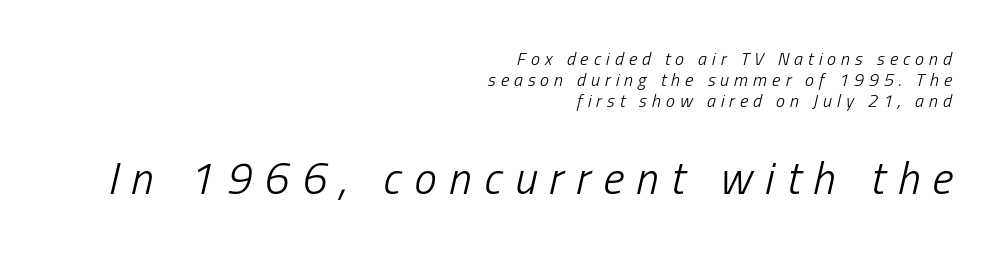
Q: Is the text bold? A: No.
Q: Is the text italic (slanted)? A: Yes, it leans right by about 13 degrees.
Q: Is the text underlined? A: No.
Q: How is the paragraph aligned? A: Right-aligned.
Q: Is the spacing between letters normal or unusually wide? A: Unusually wide.
Q: Which block of text is set in a larger size, the first (top) or the second (bottom)? A: The second (bottom) one.
Q: Width (condensed, normal, or wide)? A: Condensed.
Q: Stroke contrast? A: Low.
Q: x-height? A: Medium.
Q: Monospaced? A: No.
